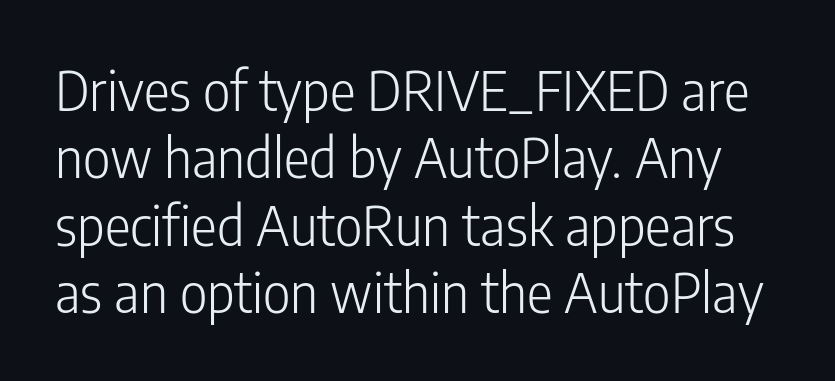
No letter is thick-stroked: the sample isn't bold. The space between consecutive lines is moderate. You could call the tracking neutral — neither tight nor loose. Check under the words: just untouched page. Upright lettering throughout. Type style note: lacks serifs.
